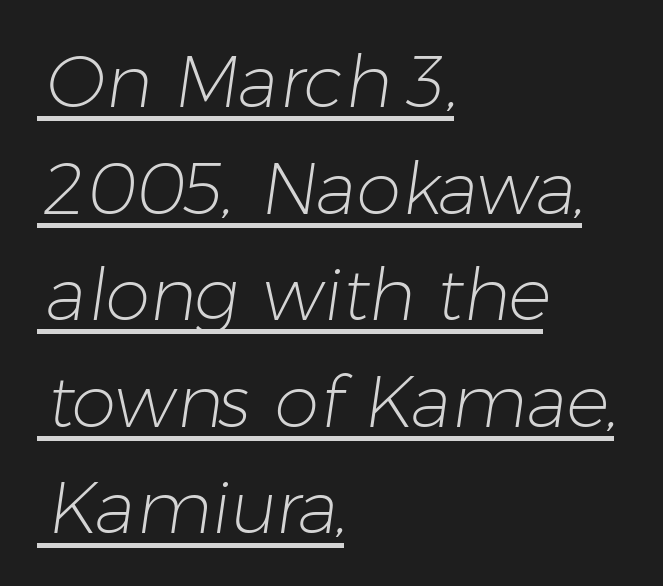
Q: Is the text bold? A: No.
Q: Is the typeface a serif or a sans-serif typeface? A: Sans-serif.
Q: Is the text underlined? A: Yes.
Q: How is the paragraph aligned? A: Left-aligned.
Q: Is the spacing between letters normal or unusually wide? A: Normal.
Q: Is the spacing between lines tight, normal or loose? A: Normal.
Q: Width (condensed, normal, or wide)? A: Normal.
Q: Stroke contrast? A: Low.
Q: x-height? A: Medium.
Q: Monospaced? A: No.
